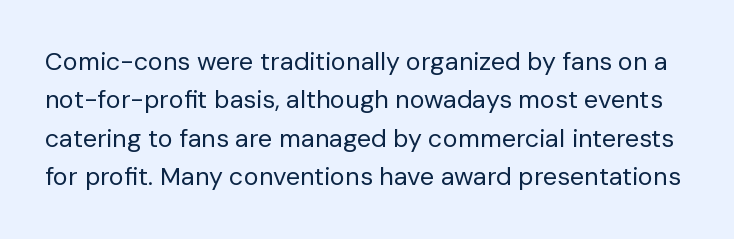
The image shows 25 px text type, upright; set normal line spacing (1.54x), normal letter spacing, not underlined.
